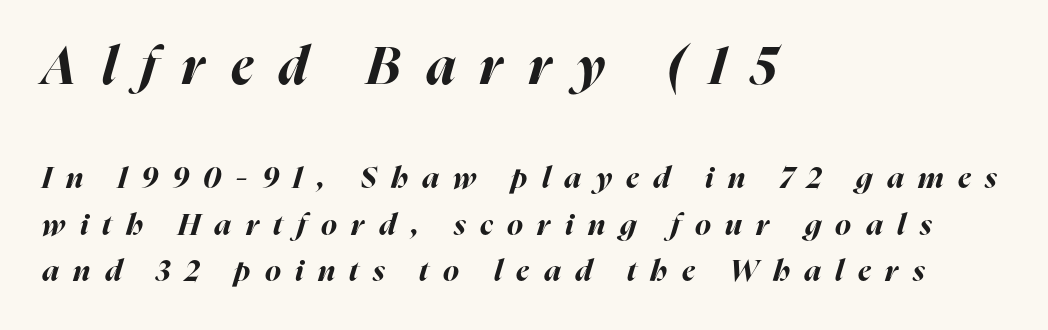
Each letter keeps its own natural width here, so spacing adapts to shape. Just letters on the line, the space beneath them empty. Tracking here is generous; glyphs stand well apart from one another. Look at the glyph heights: the upper group is clearly the bigger setting. What weight is shown? A full bold with thick strokes. If you drew a ruler down the left edge, every line would touch it.
